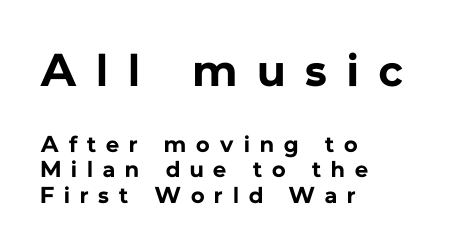
{"serif": "no", "italic": "no", "bold": "yes", "weight": "bold", "width": "normal", "stroke_contrast": "low", "x_height": "medium", "monospaced": "no", "underline": "no", "align": "left", "line_spacing": "tight", "line_spacing_ratio": 1.11, "letter_spacing": "wide", "letter_spacing_em": 0.44, "larger_block": "first", "size_ratio": 2.0, "glyph_px": 46}
